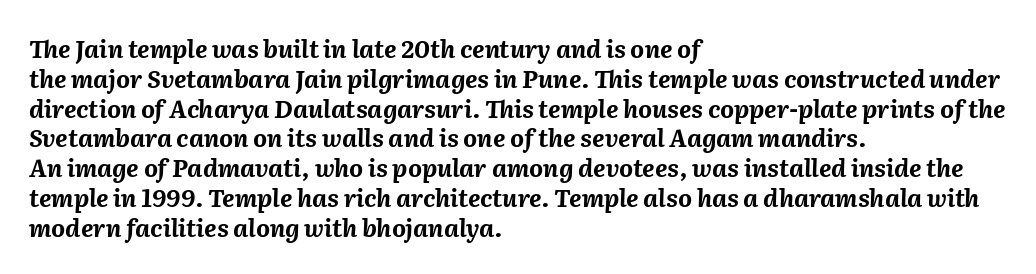
Q: Is the text bold? A: Yes.
Q: Is the text italic (slanted)? A: Yes, it leans right by about 2 degrees.
Q: Is the text underlined? A: No.
Q: How is the paragraph aligned? A: Left-aligned.
Q: Is the spacing between letters normal or unusually wide? A: Normal.
